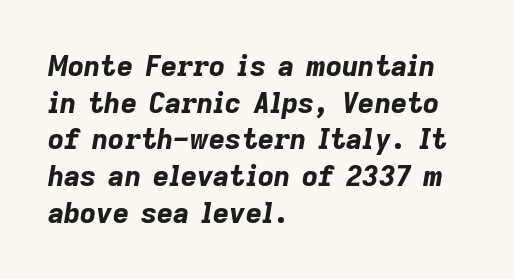
The glyphs have the mass of a bold cut. Notice how descenders clear the ascenders below comfortably — that's standard leading. Spacing between characters is what you'd get straight out of the box. The paragraph shown leans on its left margin. The zone under the glyphs is completely vacant. If you drew a line through each stem, it would be angled.
